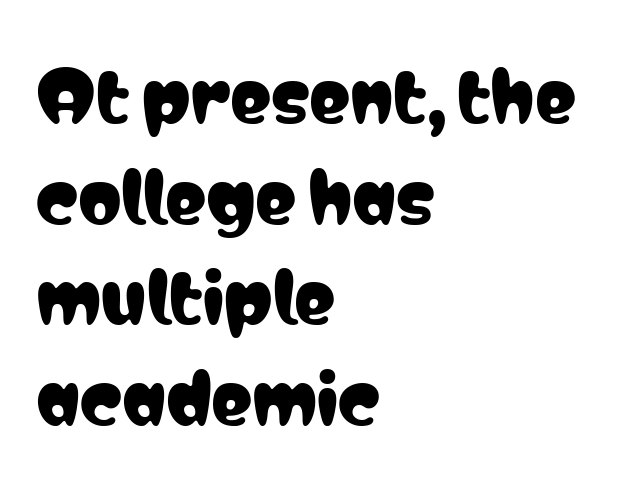
{"serif": "no", "italic": "no", "width": "condensed", "stroke_contrast": "low", "x_height": "medium", "monospaced": "no", "underline": "no", "align": "left", "line_spacing": "normal", "line_spacing_ratio": 1.46, "letter_spacing": "normal", "letter_spacing_em": 0.0, "glyph_px": 69}
